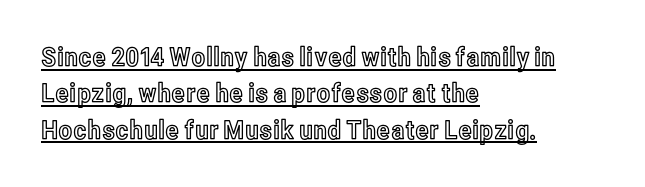
Descenders here cross a horizontal rule under the line. There is no visible air inserted between adjacent glyphs. Caption: multi-line text, flush left, ragged right. In terms of leading, this rendering sits right in the middle. Posture: vertical.
